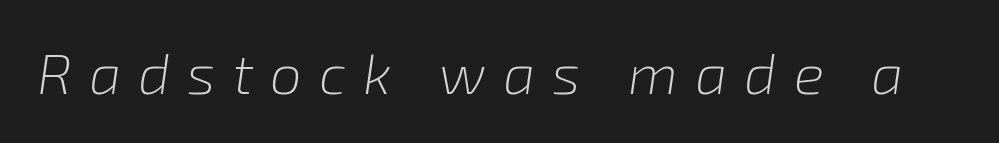
Q: Is the text bold? A: No.
Q: Is the text italic (slanted)? A: Yes, it leans right by about 8 degrees.
Q: Is the text underlined? A: No.
Q: Is the spacing between letters normal or unusually wide? A: Unusually wide.
Q: Width (condensed, normal, or wide)? A: Normal.
Q: Stroke contrast? A: Low.
Q: x-height? A: Medium.
Q: Monospaced? A: No.
